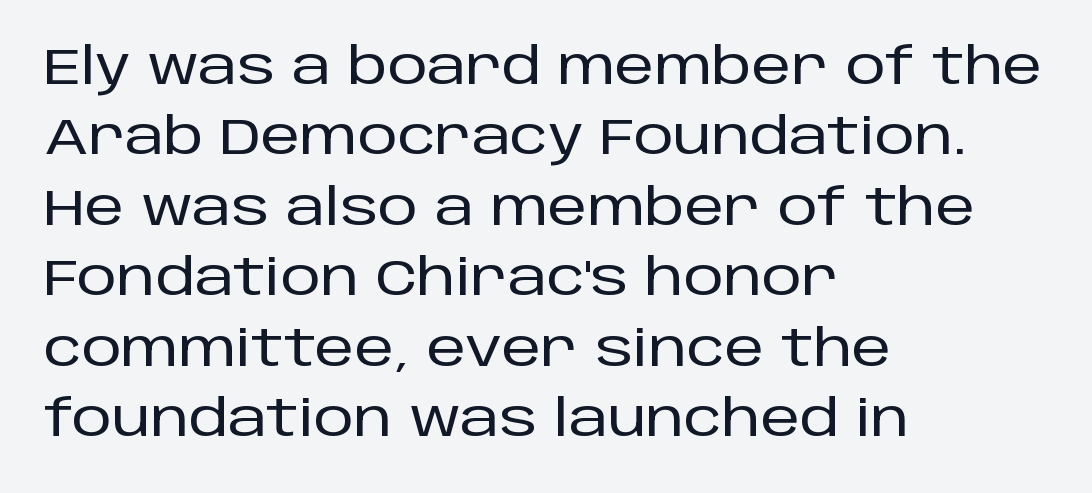
Q: Is the text italic (slanted)? A: No, it is upright.
Q: Is the typeface a serif or a sans-serif typeface? A: Sans-serif.
Q: Is the text underlined? A: No.
Q: How is the paragraph aligned? A: Left-aligned.
Q: Is the spacing between letters normal or unusually wide? A: Normal.
Q: Is the spacing between lines tight, normal or loose? A: Normal.
Q: Width (condensed, normal, or wide)? A: Normal.
Q: Stroke contrast? A: Low.
Q: x-height? A: Large.
Q: Monospaced? A: No.
